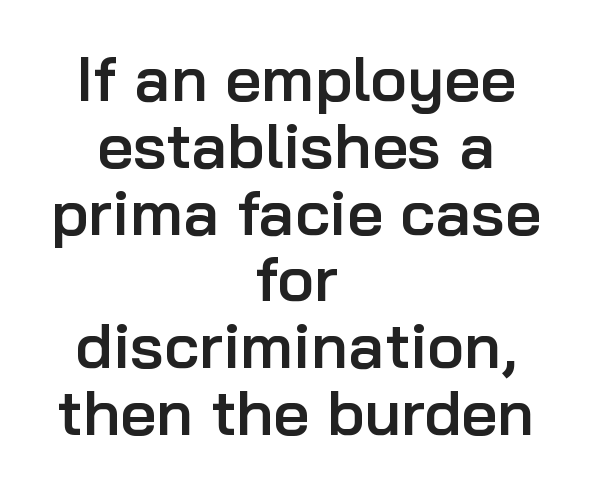
This sample uses an upright cut, with every glyph sitting square on the baseline. Which margin do the lines hug? Neither — every line sits in the middle. The face used here is rendered with its standard letterfit. Weight: semibold (demi).
